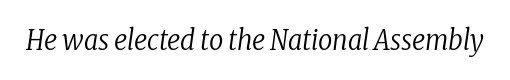
Q: Is the text bold? A: No.
Q: Is the text italic (slanted)? A: Yes, it leans right by about 8 degrees.
Q: Is the typeface a serif or a sans-serif typeface? A: Serif.
Q: Is the text underlined? A: No.
Q: Is the spacing between letters normal or unusually wide? A: Normal.
Q: Width (condensed, normal, or wide)? A: Condensed.
Q: Stroke contrast? A: Low.
Q: x-height? A: Medium.
Q: Monospaced? A: No.
